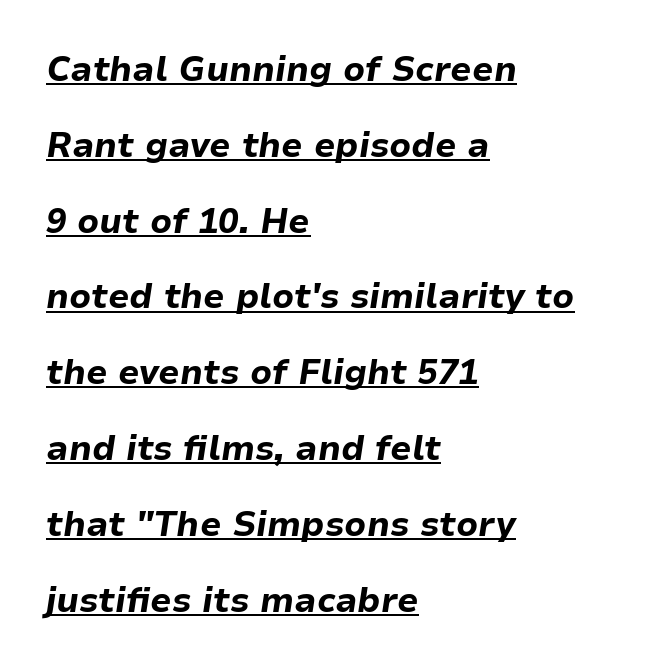
Q: Is the text bold? A: Yes.
Q: Is the text italic (slanted)? A: Yes, it leans right by about 9 degrees.
Q: Is the text underlined? A: Yes.
Q: How is the paragraph aligned? A: Left-aligned.
Q: Is the spacing between letters normal or unusually wide? A: Normal.
Q: Is the spacing between lines tight, normal or loose? A: Loose.
Q: Width (condensed, normal, or wide)? A: Normal.
Q: Stroke contrast? A: Low.
Q: x-height? A: Medium.
Q: Monospaced? A: No.
